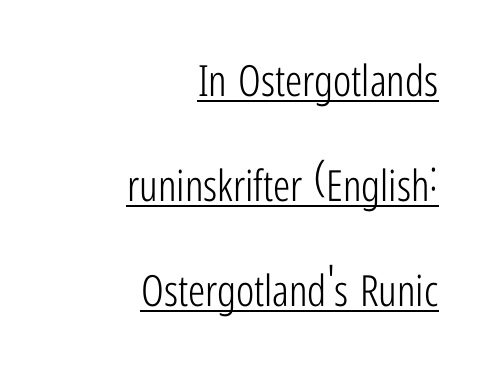
Check where the strokes stop: nothing finishes them off — pure sans. Each word holds together tightly as a unit, with standard inter-letter gaps. Teacher's note: observe the even right margin — that is flush-right alignment. Tall strokes in this sample are plumb rather than angled. Think of a printed novel: that variable character pitch is what you see here.
